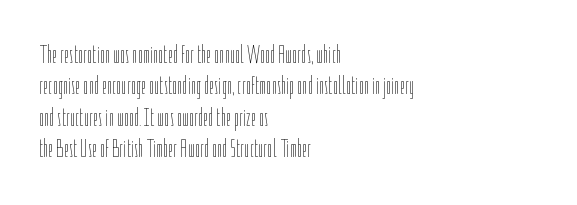
{"italic": "no", "bold": "no", "underline": "no", "align": "left", "line_spacing_ratio": 1.21, "letter_spacing": "normal", "letter_spacing_em": 0.0, "glyph_px": 26}
